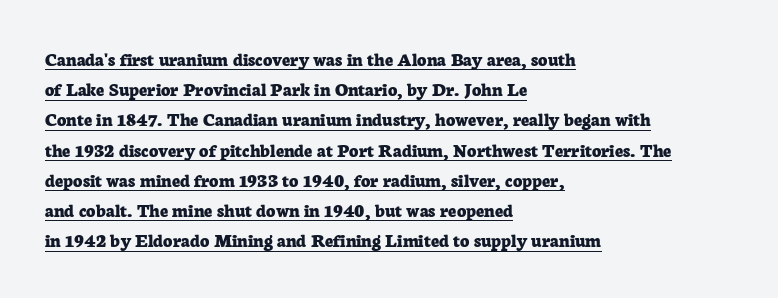
{"italic": "no", "bold": "yes", "underline": "yes", "align": "left", "line_spacing": "normal", "line_spacing_ratio": 1.51, "letter_spacing": "normal", "letter_spacing_em": 0.0, "glyph_px": 20}
